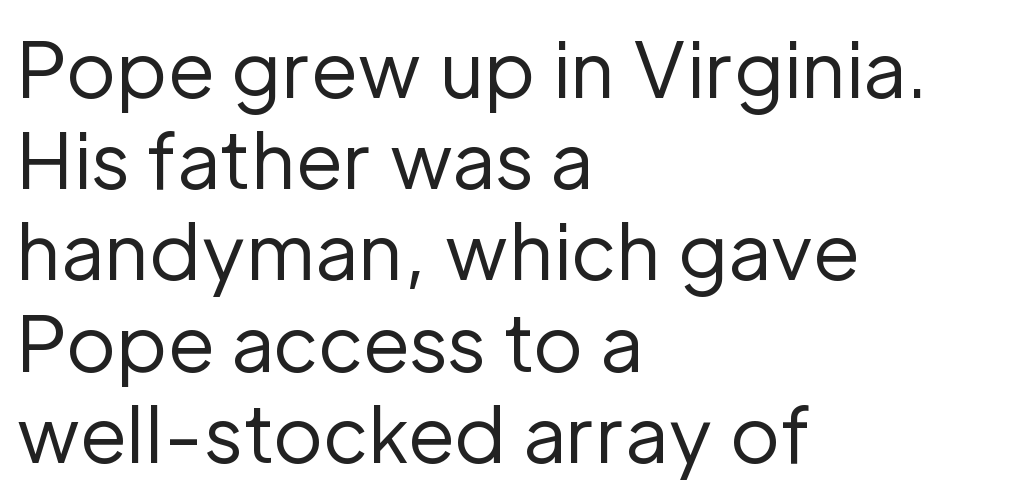
These lines keep a tight, regular rhythm from letter to letter. This rendering employs a face without finishing strokes, i.e., a sans-serif. The area under the type is left untouched. Line starts are locked; line ends wander. These glyphs show unthickened strokes, regular width or finer.
